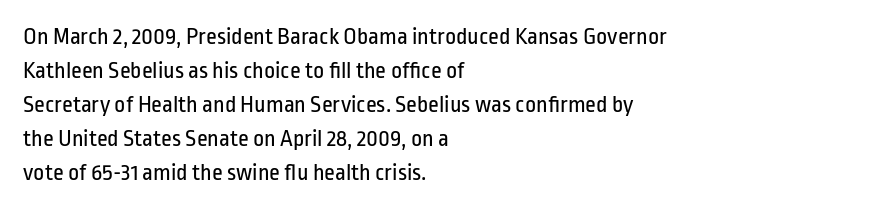
Q: Is the text bold? A: No.
Q: Is the text italic (slanted)? A: No, it is upright.
Q: Is the text underlined? A: No.
Q: How is the paragraph aligned? A: Left-aligned.
Q: Is the spacing between letters normal or unusually wide? A: Normal.
Q: Is the spacing between lines tight, normal or loose? A: Normal.
